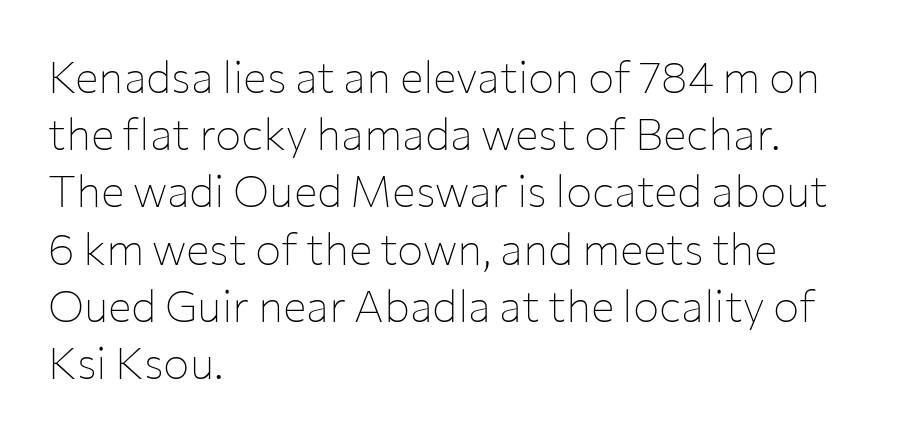
Q: Is the text bold? A: No.
Q: Is the text italic (slanted)? A: No, it is upright.
Q: Is the typeface a serif or a sans-serif typeface? A: Sans-serif.
Q: Is the text underlined? A: No.
Q: How is the paragraph aligned? A: Left-aligned.
Q: Is the spacing between letters normal or unusually wide? A: Normal.
Q: Is the spacing between lines tight, normal or loose? A: Normal.
Q: Width (condensed, normal, or wide)? A: Normal.
Q: Stroke contrast? A: Low.
Q: x-height? A: Medium.
Q: Monospaced? A: No.
